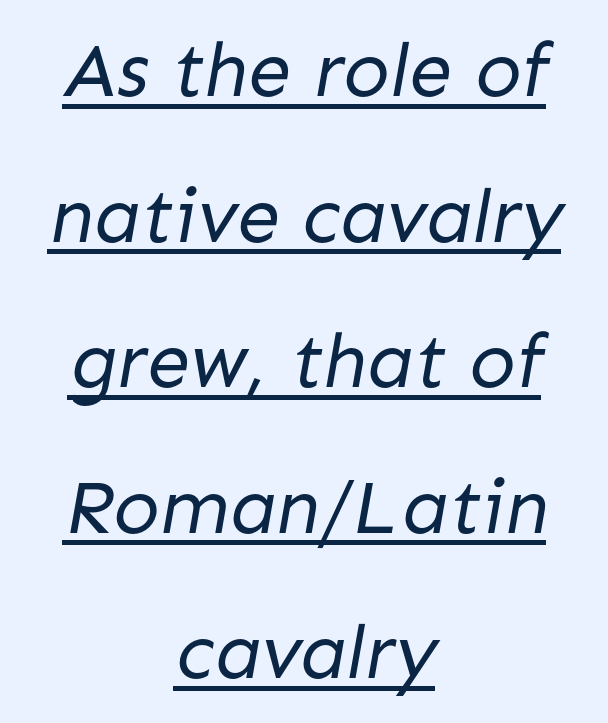
{"serif": "no", "bold": "no", "weight": "regular", "width": "normal", "stroke_contrast": "low", "x_height": "medium", "monospaced": "no", "underline": "yes", "align": "center", "line_spacing_ratio": 1.89, "letter_spacing": "normal", "letter_spacing_em": 0.0, "glyph_px": 77}
